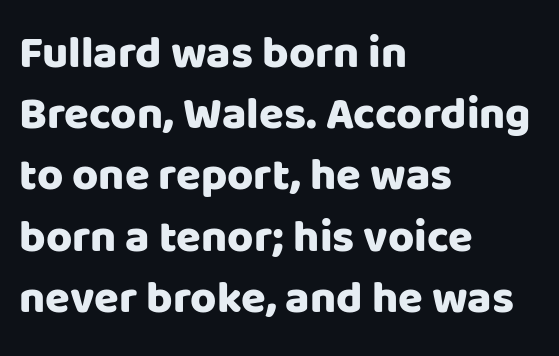
Honestly, the row spacing looks completely unremarkable. This sample uses an upright cut, with every glyph sitting square on the baseline. Is this a sans? Yes — the strokes have no serifs. Casual observation: everything's shoved over to the left. Think of a printed novel: that variable character pitch is what you see here.
